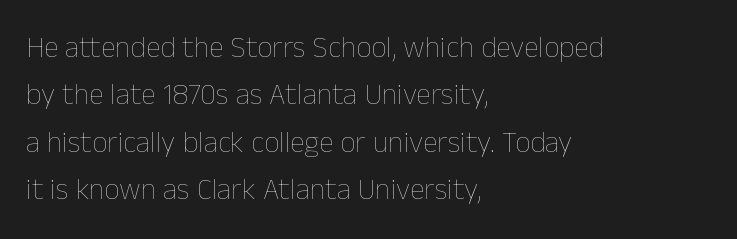
Is the stroke heavy? The answer is a plain regular-or-lighter. The paragraph has a hard left edge and a soft right edge. Regular leading. The type sits square on the baseline with zero lean.
